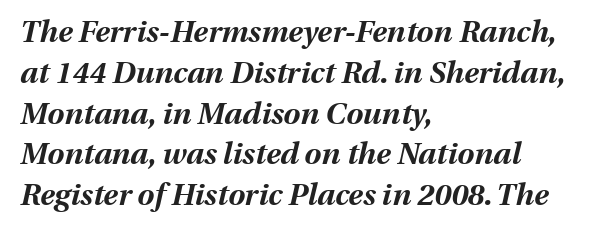
{"italic": "yes", "lean": "right", "slant_degrees": 13, "bold": "yes", "weight": "bold", "width": "normal", "stroke_contrast": "medium", "x_height": "medium", "monospaced": "no", "underline": "no", "align": "left", "line_spacing": "normal", "line_spacing_ratio": 1.36, "letter_spacing": "normal", "letter_spacing_em": 0.0, "glyph_px": 30}
